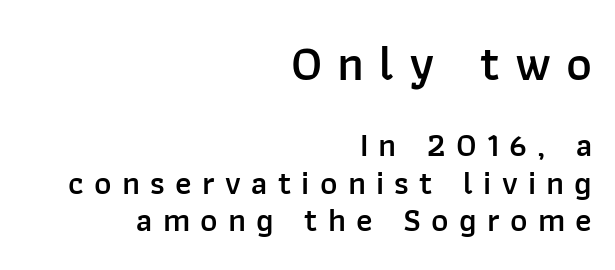
Q: Is the text bold? A: Semi-bold.
Q: Is the text italic (slanted)? A: No, it is upright.
Q: Is the typeface a serif or a sans-serif typeface? A: Sans-serif.
Q: Is the text underlined? A: No.
Q: How is the paragraph aligned? A: Right-aligned.
Q: Is the spacing between letters normal or unusually wide? A: Unusually wide.
Q: Is the spacing between lines tight, normal or loose? A: Tight.
Q: Which block of text is set in a larger size, the first (top) or the second (bottom)? A: The first (top) one.
Q: Width (condensed, normal, or wide)? A: Normal.
Q: Stroke contrast? A: Low.
Q: x-height? A: Medium.
Q: Monospaced? A: No.
